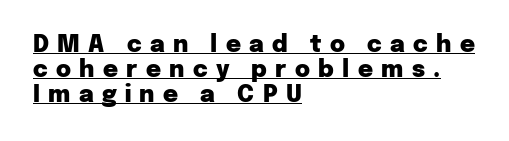
Caption: multi-line text, flush left, ragged right. A typesetter would call this heavily tracked-out type. Typographic density is high because the face is bold. Quick note: underline on. Vertical strokes here are truly vertical.
